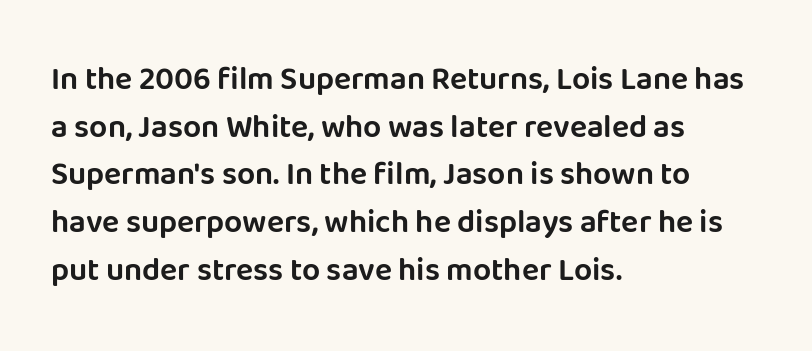
The image shows 32 px sans-serif type, upright; set left-aligned, normal line spacing (1.49x), normal letter spacing, not underlined; low stroke contrast and a large x-height.
